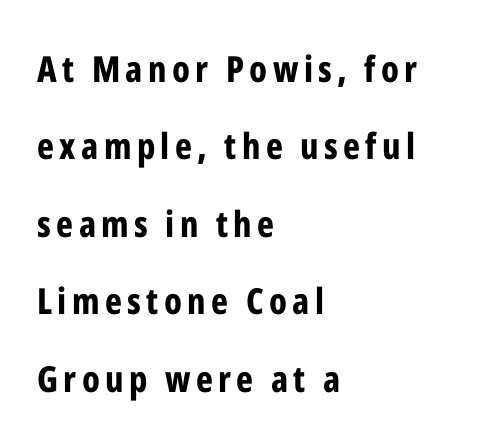
The image shows 36 px bold, condensed sans-serif type, upright; set left-aligned, loose line spacing (2.15x), not underlined; low stroke contrast and a medium x-height.
